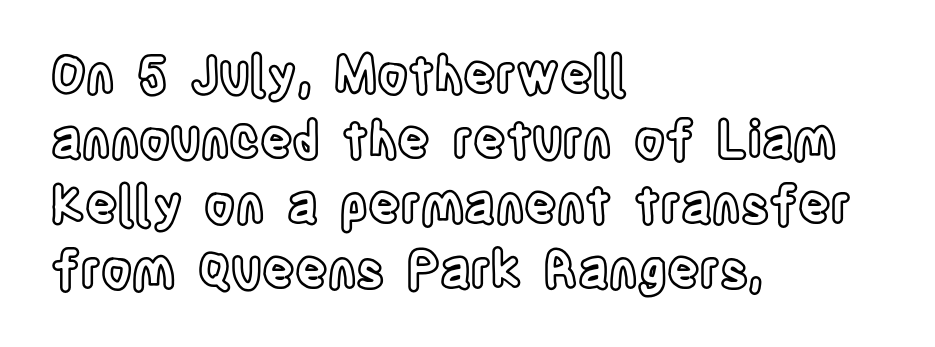
{"italic": "no", "width": "condensed", "x_height": "large", "monospaced": "no", "underline": "no", "align": "left", "line_spacing": "normal", "line_spacing_ratio": 1.3, "letter_spacing": "normal", "letter_spacing_em": 0.0, "glyph_px": 50}
